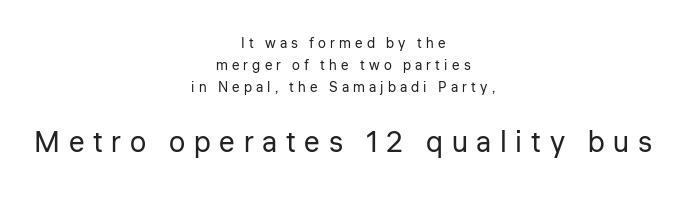
The image shows 29 px regular-weight sans-serif type, upright; set centered, normal line spacing (1.57x), unusually wide letter spacing (+0.3 em), not underlined; the second (bottom) block is 2.07x larger; low stroke contrast and a medium x-height.
